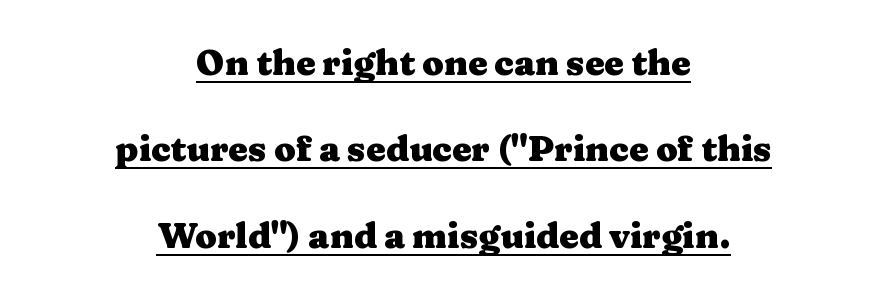
{"serif": "yes", "italic": "no", "bold": "yes", "weight": "heavy", "width": "wide", "stroke_contrast": "medium", "x_height": "medium", "monospaced": "no", "underline": "yes", "align": "center", "line_spacing": "loose", "line_spacing_ratio": 2.47, "letter_spacing": "normal", "letter_spacing_em": 0.0, "glyph_px": 35}
